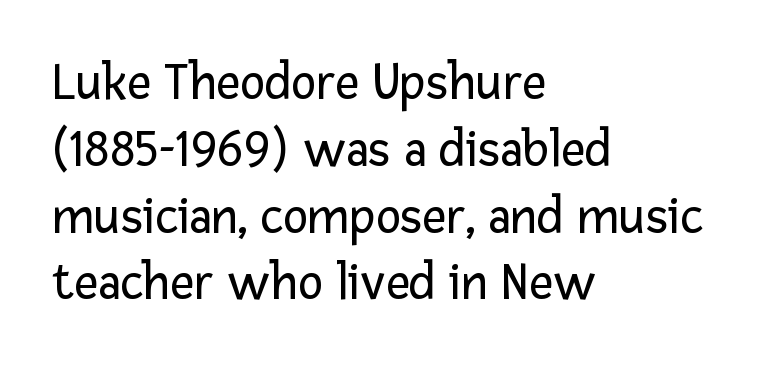
Q: Is the text bold? A: No.
Q: Is the text italic (slanted)? A: No, it is upright.
Q: Is the typeface a serif or a sans-serif typeface? A: Sans-serif.
Q: Is the text underlined? A: No.
Q: How is the paragraph aligned? A: Left-aligned.
Q: Is the spacing between letters normal or unusually wide? A: Normal.
Q: Is the spacing between lines tight, normal or loose? A: Normal.
Q: Width (condensed, normal, or wide)? A: Normal.
Q: Stroke contrast? A: Low.
Q: x-height? A: Medium.
Q: Monospaced? A: No.
